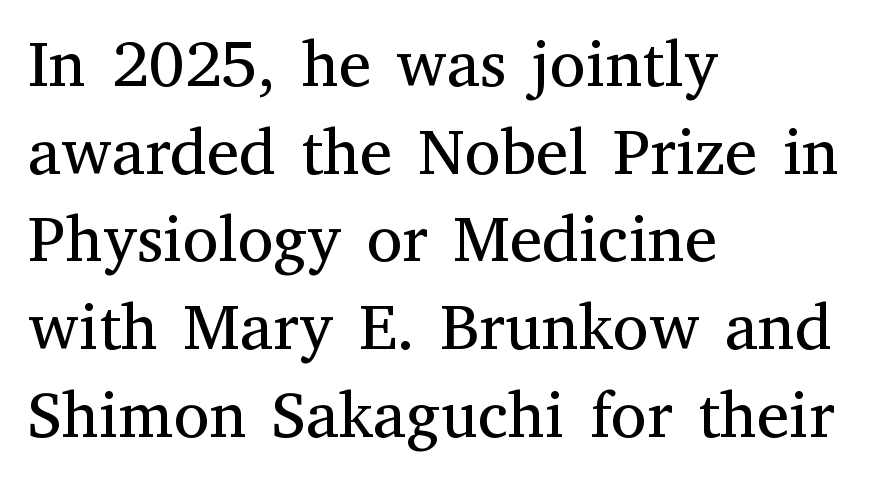
{"serif": "yes", "italic": "no", "bold": "no", "weight": "regular", "width": "normal", "stroke_contrast": "medium", "x_height": "medium", "monospaced": "no", "underline": "no", "align": "left", "line_spacing": "normal", "line_spacing_ratio": 1.35, "letter_spacing": "normal", "letter_spacing_em": 0.0, "glyph_px": 65}
